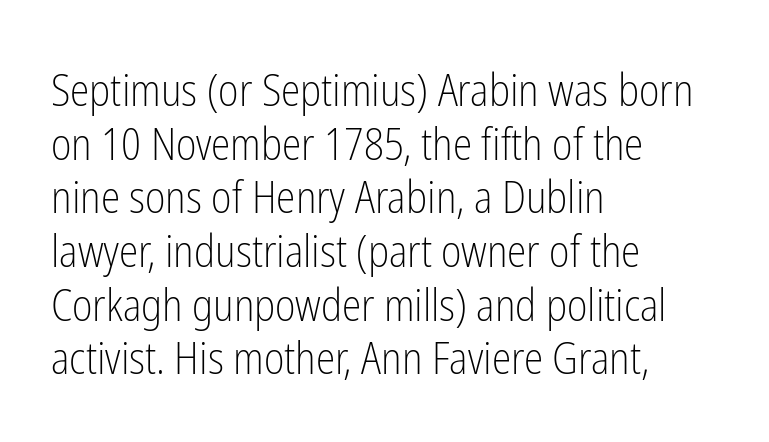
The image shows 44 px light, condensed sans-serif type, upright; set left-aligned, line spacing 1.22x, normal letter spacing, not underlined; low stroke contrast and a medium x-height.
